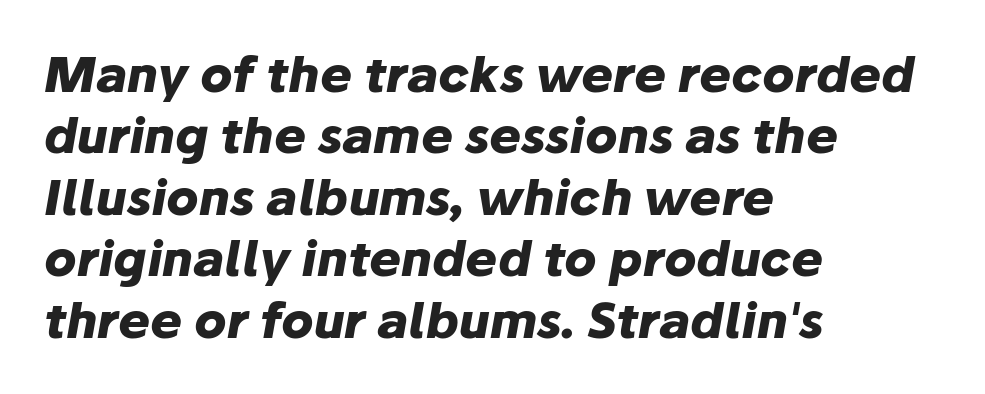
Q: Is the text bold? A: Yes.
Q: Is the text italic (slanted)? A: Yes, it leans right by about 10 degrees.
Q: Is the text underlined? A: No.
Q: How is the paragraph aligned? A: Left-aligned.
Q: Is the spacing between letters normal or unusually wide? A: Normal.
Q: Is the spacing between lines tight, normal or loose? A: Normal.
Q: Width (condensed, normal, or wide)? A: Normal.
Q: Stroke contrast? A: Low.
Q: x-height? A: Medium.
Q: Monospaced? A: No.
